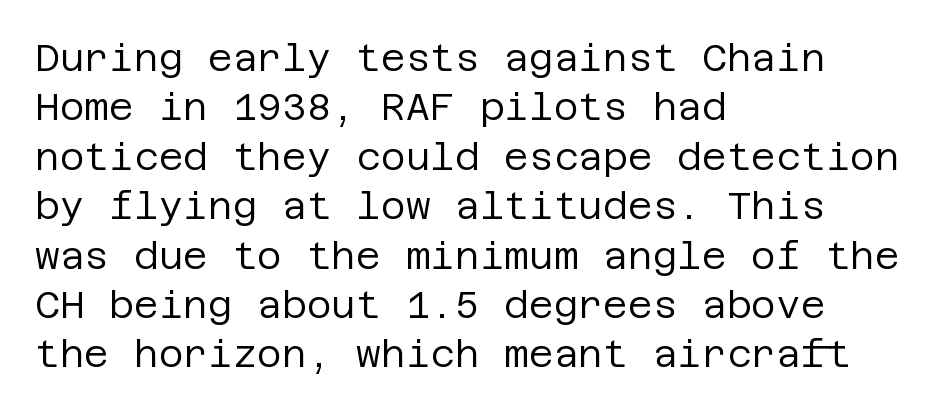
Nothing unusual about the tracking: characters are spaced as the font intends. Just letters on the line, the space beneath them empty. In terms of leading, this rendering sits right in the middle. The face looks like a standard text weight, possibly lighter. Serif or sans? Sans — the stroke terminals are bare. Posture: vertical.
